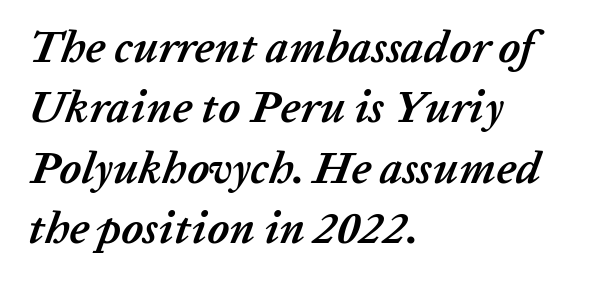
{"italic": "yes", "lean": "right", "slant_degrees": 20, "bold": "yes", "weight": "semibold", "width": "normal", "stroke_contrast": "low", "x_height": "medium", "monospaced": "no", "underline": "no", "align": "left", "line_spacing": "normal", "line_spacing_ratio": 1.34, "letter_spacing": "normal", "letter_spacing_em": 0.0, "glyph_px": 45}
